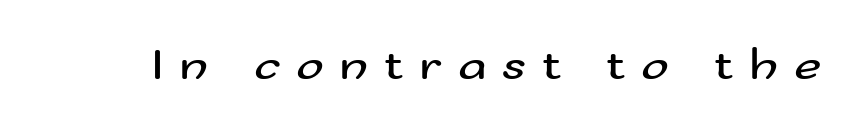
Q: Is the text bold? A: No.
Q: Is the text italic (slanted)? A: No, it is upright.
Q: Is the typeface a serif or a sans-serif typeface? A: Sans-serif.
Q: Is the text underlined? A: No.
Q: Is the spacing between letters normal or unusually wide? A: Unusually wide.
Q: Width (condensed, normal, or wide)? A: Wide.
Q: Stroke contrast? A: Medium.
Q: x-height? A: Small.
Q: Monospaced? A: No.
